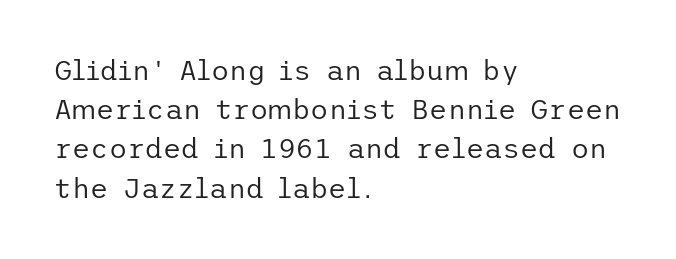
{"serif": "no", "italic": "no", "bold": "no", "weight": "regular", "width": "normal", "stroke_contrast": "low", "x_height": "medium", "underline": "no", "align": "left", "line_spacing": "normal", "line_spacing_ratio": 1.4, "letter_spacing": "normal", "letter_spacing_em": 0.0, "glyph_px": 28}
